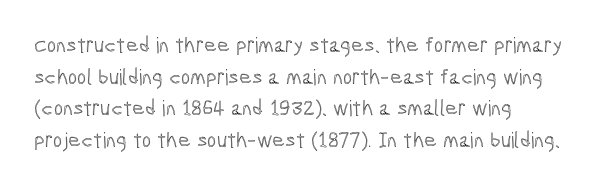
Q: Is the text italic (slanted)? A: No, it is upright.
Q: Is the text underlined? A: No.
Q: How is the paragraph aligned? A: Left-aligned.
Q: Is the spacing between letters normal or unusually wide? A: Normal.
Q: Is the spacing between lines tight, normal or loose? A: Normal.
